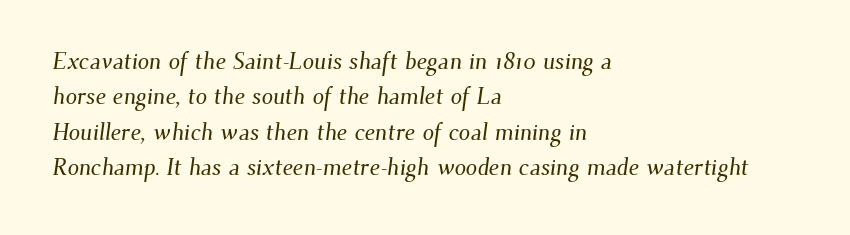
The image shows 23 px text type; set left-aligned, normal line spacing (1.54x), normal letter spacing, not underlined.
